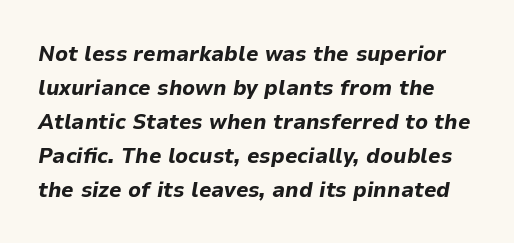
Type without underlining. Evenly set lines give the paragraph a standard silhouette. A typesetter would mark this as italic. Is the type bold? Yes — the strokes are clearly thick and heavy. Between one letter and the next there's only the usual sliver of space.
